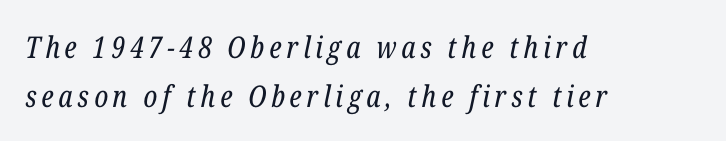
Designer's note — italics engaged. The rendering anchors every line to the left-hand side. The designer left line spacing at the default. The strokes are not fattened; the text isn't bold. The string is rendered with underlining switched off.
